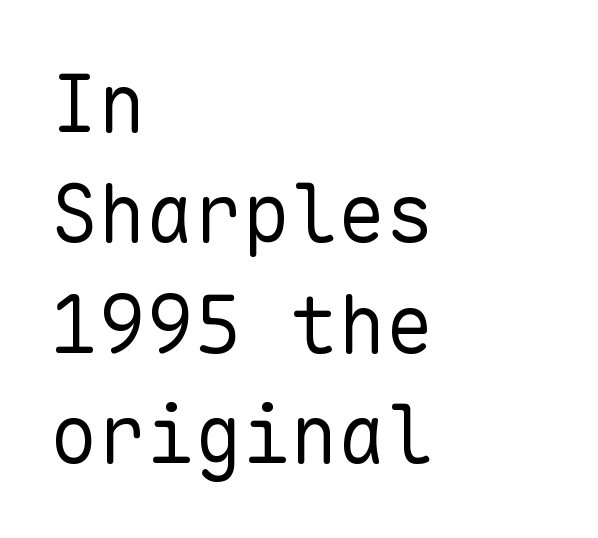
Q: Is the text bold? A: No.
Q: Is the text italic (slanted)? A: No, it is upright.
Q: Is the typeface a serif or a sans-serif typeface? A: Sans-serif.
Q: Is the text underlined? A: No.
Q: How is the paragraph aligned? A: Left-aligned.
Q: Is the spacing between letters normal or unusually wide? A: Normal.
Q: Is the spacing between lines tight, normal or loose? A: Normal.
Q: Width (condensed, normal, or wide)? A: Normal.
Q: Stroke contrast? A: Low.
Q: x-height? A: Medium.
Q: Monospaced? A: Yes.
